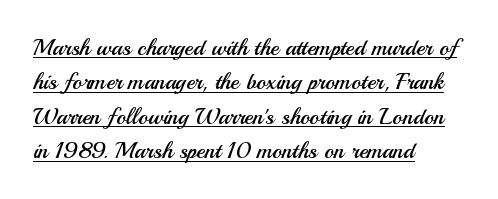
{"bold": "no", "underline": "yes", "align": "left", "line_spacing": "normal", "line_spacing_ratio": 1.5, "letter_spacing": "normal", "letter_spacing_em": 0.0, "glyph_px": 23}
